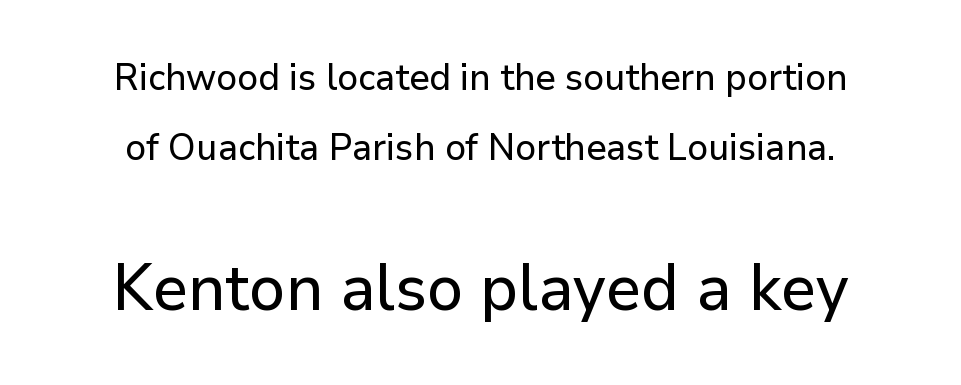
The image shows 65 px sans-serif type, upright; set line spacing 1.89x, normal letter spacing, not underlined; the second (bottom) block is 1.76x larger; low stroke contrast and a medium x-height.
